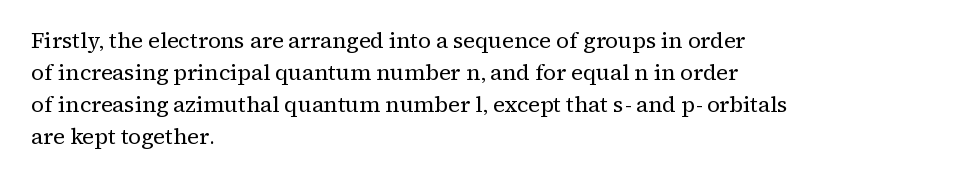
{"italic": "no", "bold": "no", "underline": "no", "align": "left", "line_spacing": "normal", "line_spacing_ratio": 1.46, "letter_spacing": "normal", "letter_spacing_em": 0.0, "glyph_px": 22}
